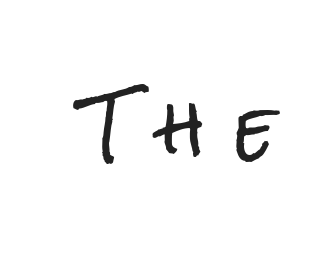
The image shows 68 px condensed sans-serif type, upright; set unusually wide letter spacing (+0.47 em), not underlined; low stroke contrast and a medium x-height.
